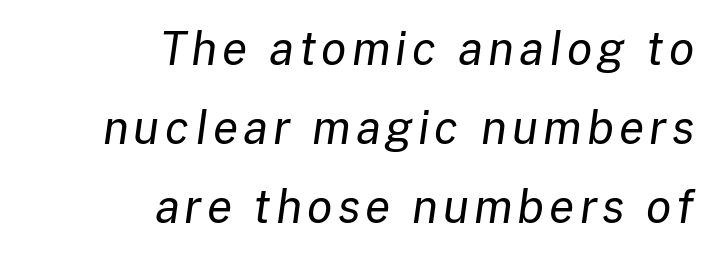
All the whitespace from short lines collects on the left. The letters advance in unequal steps, a hallmark of proportional type. The face looks like a standard text weight, possibly lighter. The gap between lines stays unmarked.
